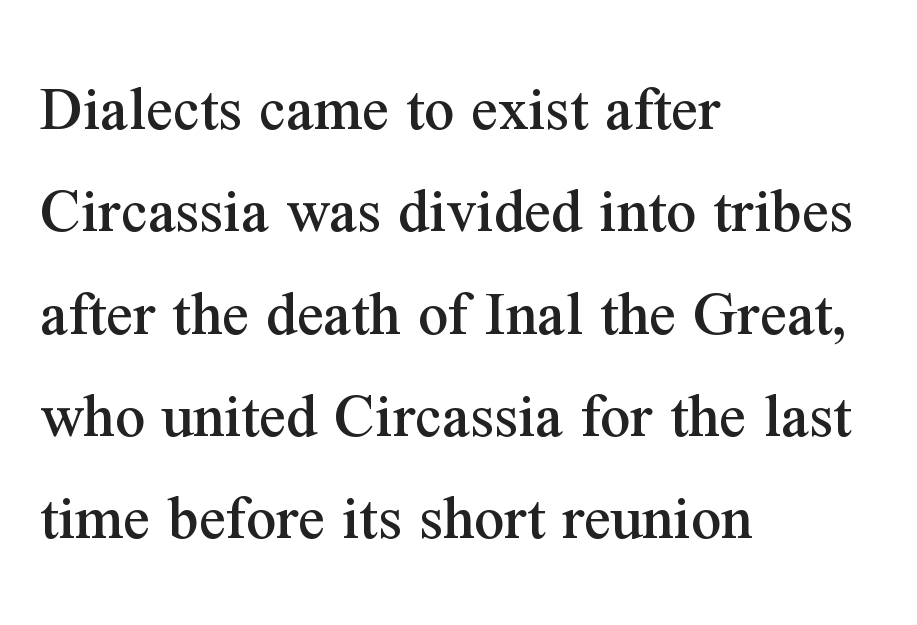
Q: Is the text italic (slanted)? A: No, it is upright.
Q: Is the typeface a serif or a sans-serif typeface? A: Serif.
Q: Is the text underlined? A: No.
Q: How is the paragraph aligned? A: Left-aligned.
Q: Is the spacing between letters normal or unusually wide? A: Normal.
Q: Is the spacing between lines tight, normal or loose? A: Normal.
Q: Width (condensed, normal, or wide)? A: Normal.
Q: Stroke contrast? A: Medium.
Q: x-height? A: Medium.
Q: Monospaced? A: No.
